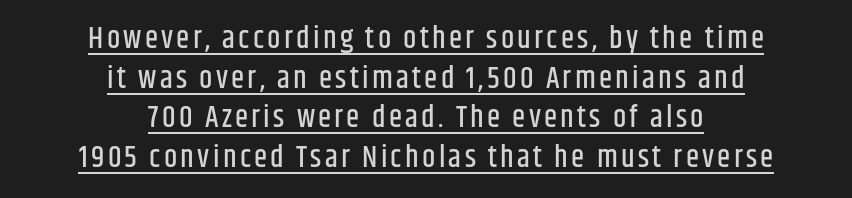
A normal amount of white space separates one row of letters from the next. The passage is arranged like a title page — every line centered. Looks like someone drew a line under every word here. Varying glyph widths throughout — classic text-font behaviour. Every character sits straight up, as roman type does. The typeface chosen for these lines omits serifs.
